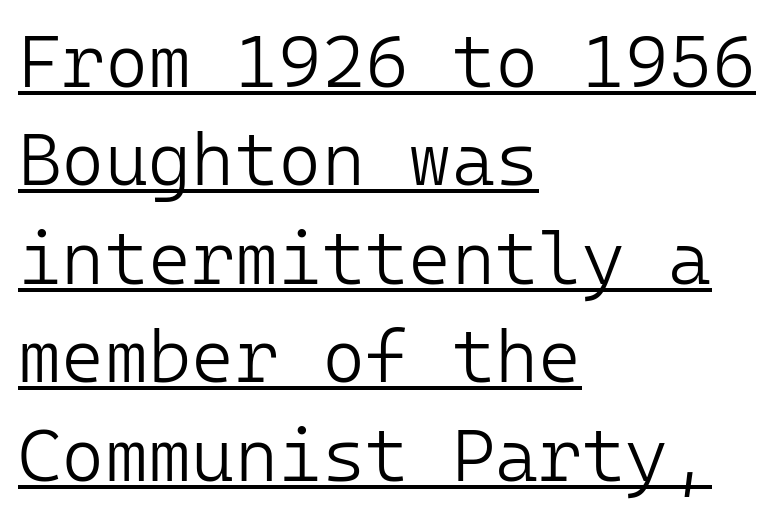
Q: Is the text bold? A: No.
Q: Is the text italic (slanted)? A: No, it is upright.
Q: Is the typeface a serif or a sans-serif typeface? A: Sans-serif.
Q: Is the text underlined? A: Yes.
Q: How is the paragraph aligned? A: Left-aligned.
Q: Is the spacing between letters normal or unusually wide? A: Normal.
Q: Is the spacing between lines tight, normal or loose? A: Normal.
Q: Width (condensed, normal, or wide)? A: Normal.
Q: Stroke contrast? A: Low.
Q: x-height? A: Medium.
Q: Monospaced? A: Yes.
